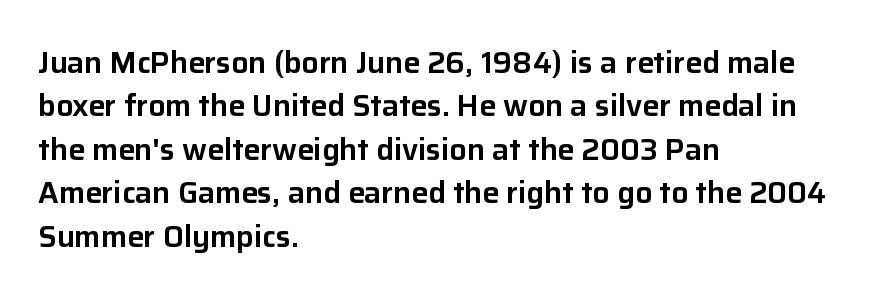
{"serif": "no", "italic": "no", "width": "normal", "stroke_contrast": "low", "x_height": "medium", "monospaced": "no", "underline": "no", "align": "left", "line_spacing": "normal", "line_spacing_ratio": 1.45, "letter_spacing": "normal", "letter_spacing_em": 0.0, "glyph_px": 30}
